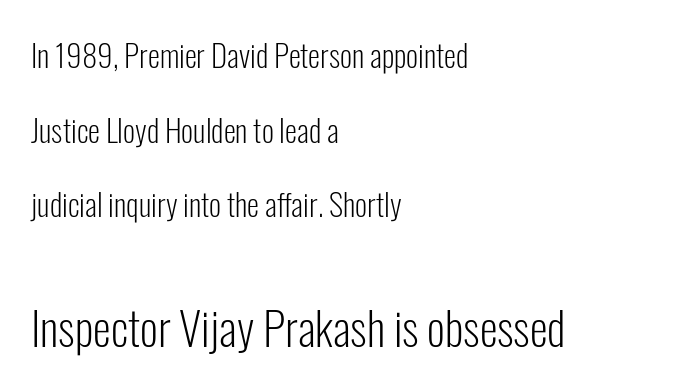
The image shows 46 px light, condensed sans-serif type, upright; set left-aligned, loose line spacing (2.41x), normal letter spacing, not underlined; the second (bottom) block is 1.48x larger; low stroke contrast and a medium x-height.
